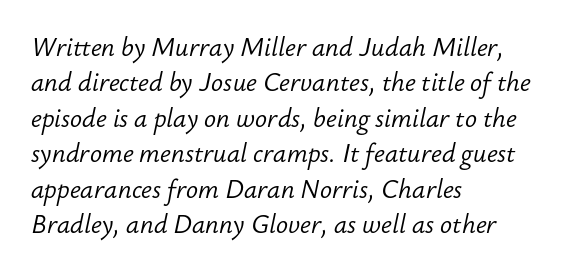
Q: Is the text bold? A: No.
Q: Is the text italic (slanted)? A: Yes, it leans right by about 12 degrees.
Q: Is the text underlined? A: No.
Q: How is the paragraph aligned? A: Left-aligned.
Q: Is the spacing between letters normal or unusually wide? A: Normal.
Q: Is the spacing between lines tight, normal or loose? A: Normal.
